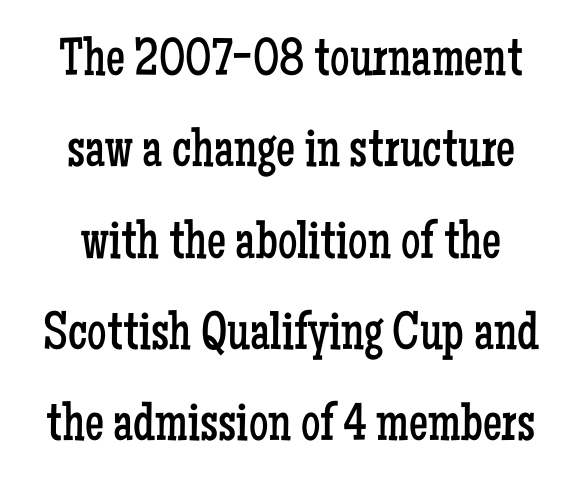
The passage shown is typeset with a serif family. Note the varied advance widths — an 'i' is clearly narrower than an 'm'. You can tell it's not italic because the verticals are truly vertical. Each stroke keeps to a modest, everyday thickness or less. Summary of vertical rhythm: regular, with standard interline spacing.
